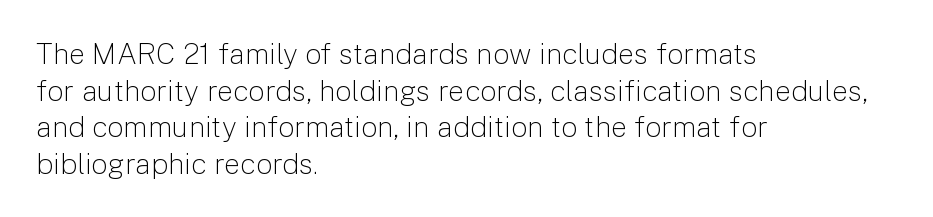
{"serif": "no", "italic": "no", "bold": "no", "weight": "light", "width": "normal", "stroke_contrast": "low", "x_height": "medium", "monospaced": "no", "underline": "no", "align": "left", "line_spacing": "normal", "line_spacing_ratio": 1.26, "letter_spacing": "normal", "letter_spacing_em": 0.0, "glyph_px": 29}
